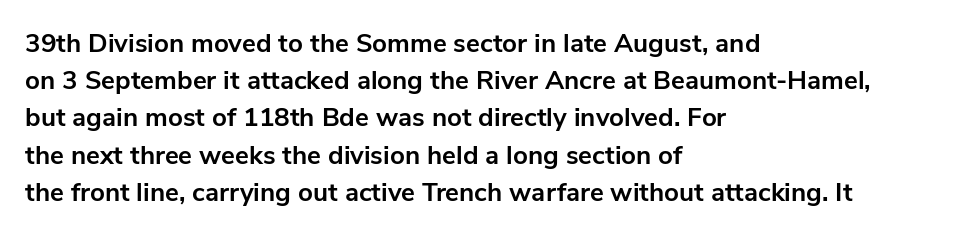
Notice how descenders clear the ascenders below comfortably — that's standard leading. Compared with an ordinary text face, these strokes are far heavier — a full bold. Compared with typical body copy, the letter spacing here is the same. Italic: no, the glyphs are upright roman. The rag falls on the right side of this text block. Descenders hang freely into open space.
